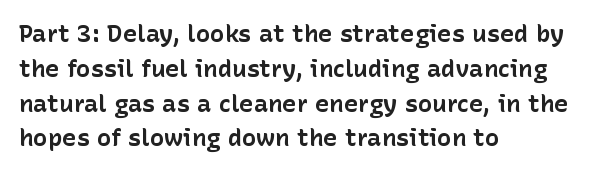
{"italic": "no", "bold": "yes", "underline": "no", "align": "left", "line_spacing": "normal", "line_spacing_ratio": 1.45, "letter_spacing": "normal", "letter_spacing_em": 0.0, "glyph_px": 24}
